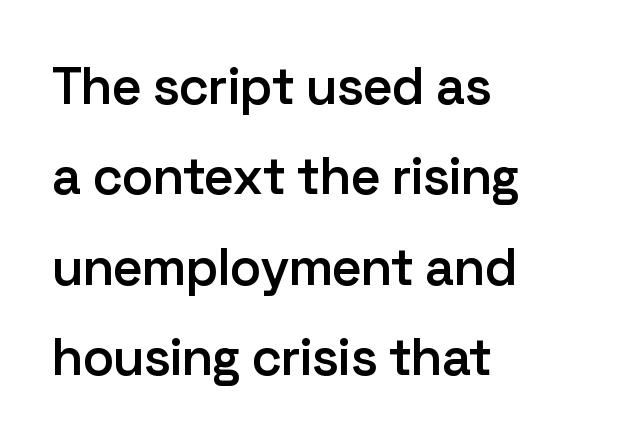
Q: Is the text bold? A: Semi-bold.
Q: Is the text italic (slanted)? A: No, it is upright.
Q: Is the typeface a serif or a sans-serif typeface? A: Sans-serif.
Q: Is the text underlined? A: No.
Q: How is the paragraph aligned? A: Left-aligned.
Q: Is the spacing between letters normal or unusually wide? A: Normal.
Q: Width (condensed, normal, or wide)? A: Normal.
Q: Stroke contrast? A: Low.
Q: x-height? A: Medium.
Q: Monospaced? A: No.
